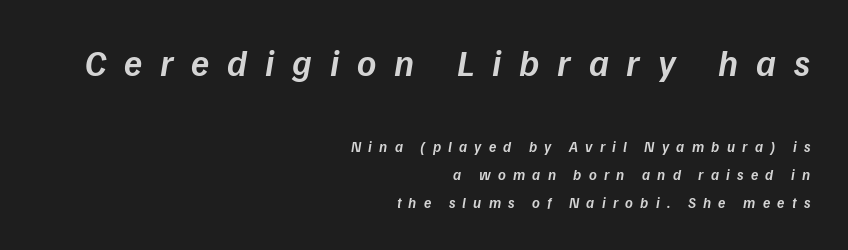
Italic? Definitely — the glyphs are oblique. The tracking jumps out immediately: characters are airy and widely separated. A student would call this right alignment; a typographer would say flush right, rag left. No word sits above an underline.
